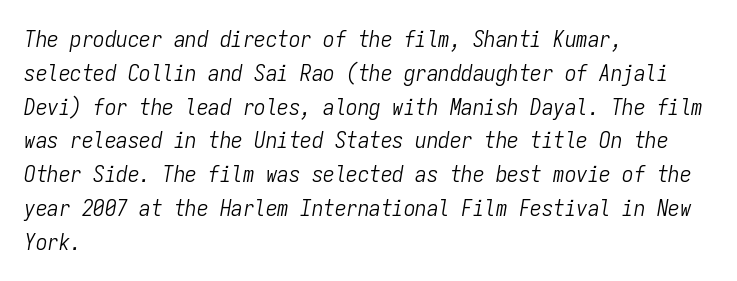
The image shows 23 px text type, italic (leaning right); set left-aligned, normal line spacing (1.47x), normal letter spacing, not underlined.
